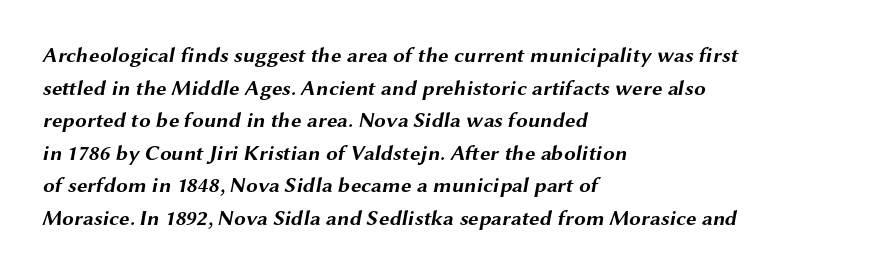
{"bold": "yes", "underline": "no", "align": "left", "line_spacing": "normal", "line_spacing_ratio": 1.55, "letter_spacing": "normal", "letter_spacing_em": 0.0, "glyph_px": 21}
